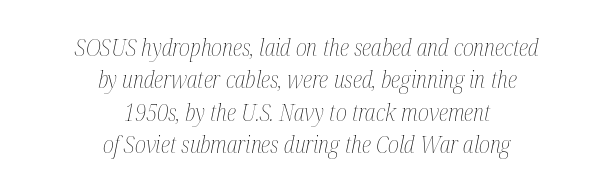
{"italic": "yes", "lean": "right", "slant_degrees": 12, "bold": "no", "underline": "no", "align": "center", "line_spacing": "normal", "line_spacing_ratio": 1.41, "letter_spacing": "normal", "letter_spacing_em": 0.0, "glyph_px": 23}
